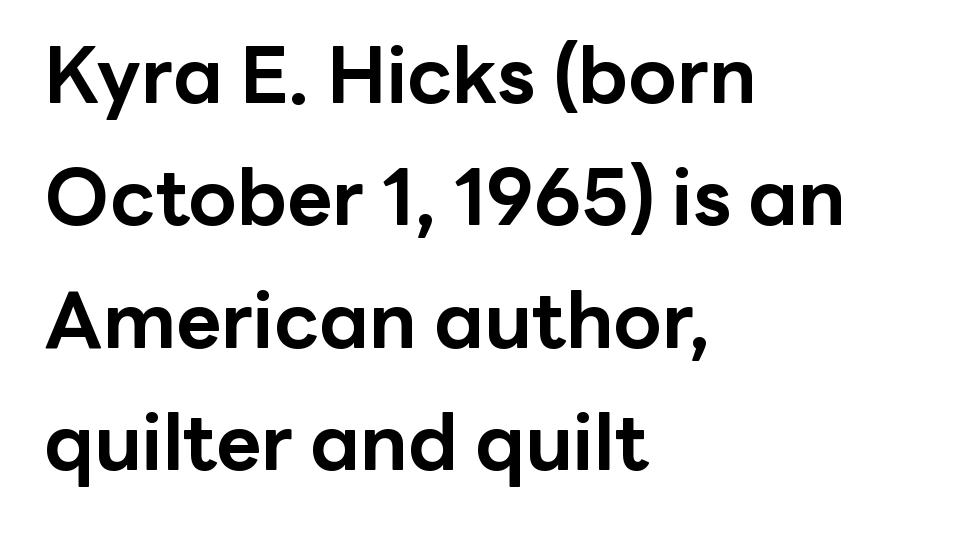
The image shows 78 px bold sans-serif type, upright; set left-aligned, normal line spacing (1.57x), normal letter spacing, not underlined; low stroke contrast and a medium x-height.
